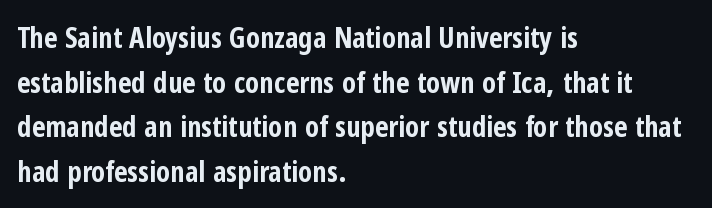
Q: Is the text bold? A: Yes.
Q: Is the text italic (slanted)? A: No, it is upright.
Q: Is the typeface a serif or a sans-serif typeface? A: Sans-serif.
Q: Is the text underlined? A: No.
Q: How is the paragraph aligned? A: Left-aligned.
Q: Is the spacing between letters normal or unusually wide? A: Normal.
Q: Is the spacing between lines tight, normal or loose? A: Normal.
Q: Width (condensed, normal, or wide)? A: Condensed.
Q: Stroke contrast? A: Low.
Q: x-height? A: Medium.
Q: Monospaced? A: No.
